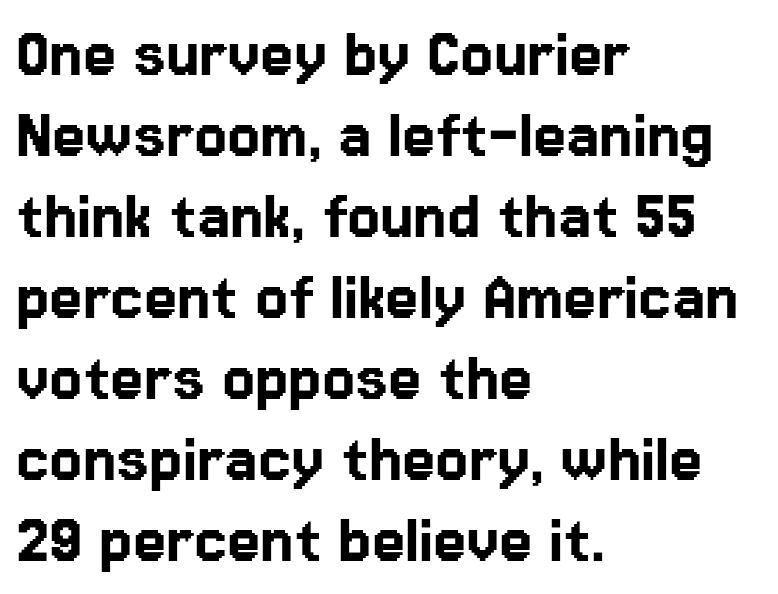
Q: Is the text italic (slanted)? A: No, it is upright.
Q: Is the typeface a serif or a sans-serif typeface? A: Sans-serif.
Q: Is the text underlined? A: No.
Q: How is the paragraph aligned? A: Left-aligned.
Q: Is the spacing between letters normal or unusually wide? A: Normal.
Q: Is the spacing between lines tight, normal or loose? A: Tight.
Q: Width (condensed, normal, or wide)? A: Normal.
Q: Stroke contrast? A: Low.
Q: x-height? A: Medium.
Q: Monospaced? A: No.
